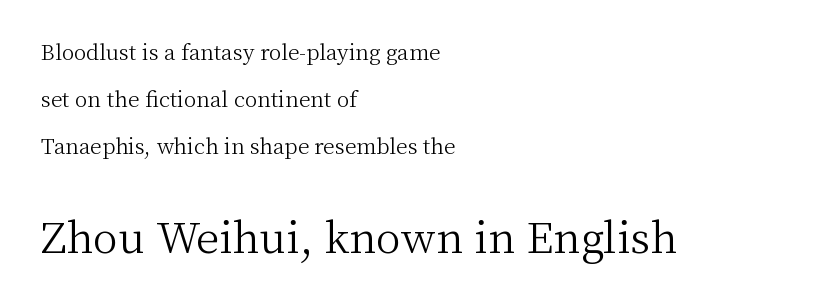
Glyph-to-glyph distance matches everyday printed text. This sample uses a serif face. Leftover space on each line is placed entirely after the last word. The block of text is sparse from top to bottom, with ample space between rows. The rendering uses natural spacing where letterforms have individual widths. Letters have the restrained weight of plain body copy at most.
